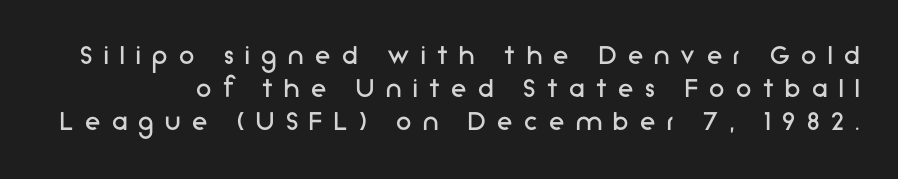
The image shows 31 px regular-weight sans-serif type, upright; set tight line spacing (1.07x), unusually wide letter spacing (+0.37 em), not underlined; low stroke contrast and a medium x-height.
